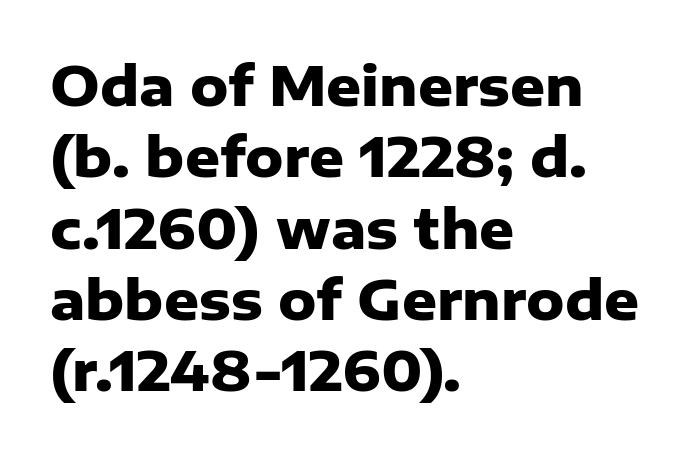
Spacing between characters is what you'd get straight out of the box. Upright lettering throughout. Honestly, there is no underline to notice here at all. If you drew a ruler down the left edge, every line would touch it. Does the type have serifs? No, each stem ends abruptly.
